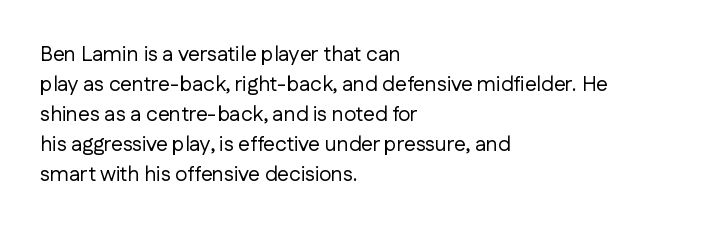
Compared with typical body copy, the letter spacing here is the same. The text block is weighted toward the left margin, trailing off unevenly rightward. The foot of each line stays bare and open. Evenly set lines give the paragraph a standard silhouette. Stroke thickness stays within the range of a standard reading face or lighter.
